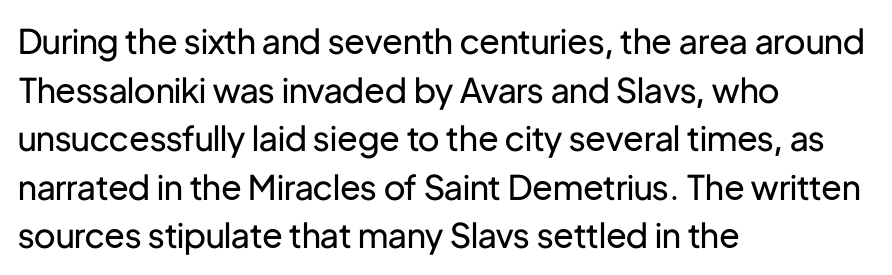
{"serif": "no", "italic": "no", "bold": "no", "weight": "regular", "width": "normal", "stroke_contrast": "low", "x_height": "medium", "monospaced": "no", "underline": "no", "align": "left", "line_spacing": "normal", "line_spacing_ratio": 1.43, "letter_spacing": "normal", "letter_spacing_em": 0.0, "glyph_px": 34}
